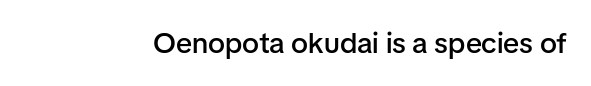
The baseline area is clear. Characters follow at the spacing the type designer built in. The passage shown is semibold, sitting just below true bold. Character widths vary here, with narrow letters taking less room than wide ones. Observe the absence of serifs on each vertical stroke in this sample.
